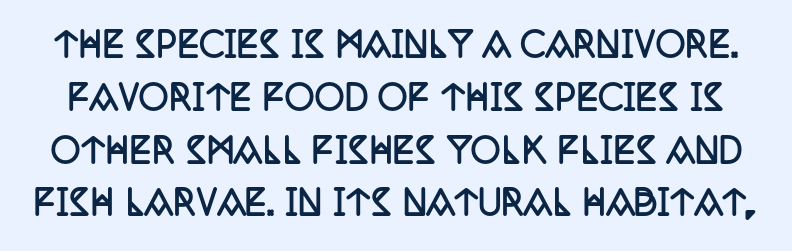
The image shows 33 px semibold, condensed serif type, upright; set normal line spacing (1.6x), normal letter spacing, not underlined; low stroke contrast and a large x-height.
